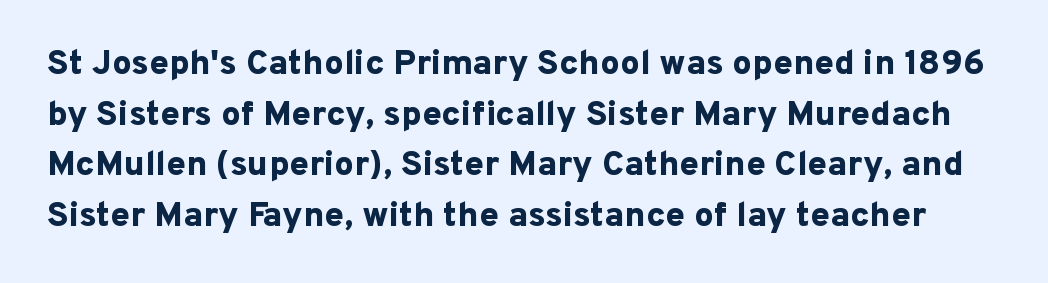
{"serif": "no", "italic": "no", "bold": "yes", "weight": "bold", "width": "normal", "stroke_contrast": "low", "x_height": "medium", "monospaced": "no", "underline": "no", "line_spacing": "normal", "line_spacing_ratio": 1.45, "letter_spacing": "normal", "letter_spacing_em": 0.0, "glyph_px": 35}
